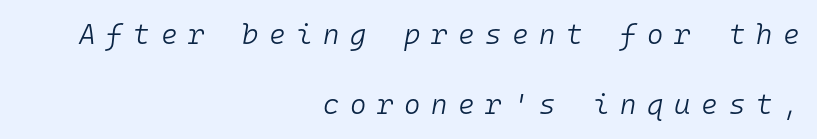
The image shows 28 px light type, italic (leaning right), monospaced; set right-aligned, loose line spacing (2.49x), unusually wide letter spacing (+0.38 em), not underlined; low stroke contrast and a medium x-height.
